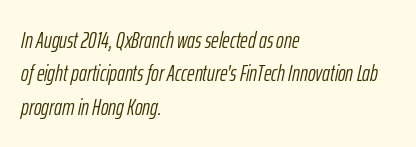
The image shows 23 px text type, italic (leaning right); set left-aligned, normal line spacing (1.45x), normal letter spacing, not underlined.
